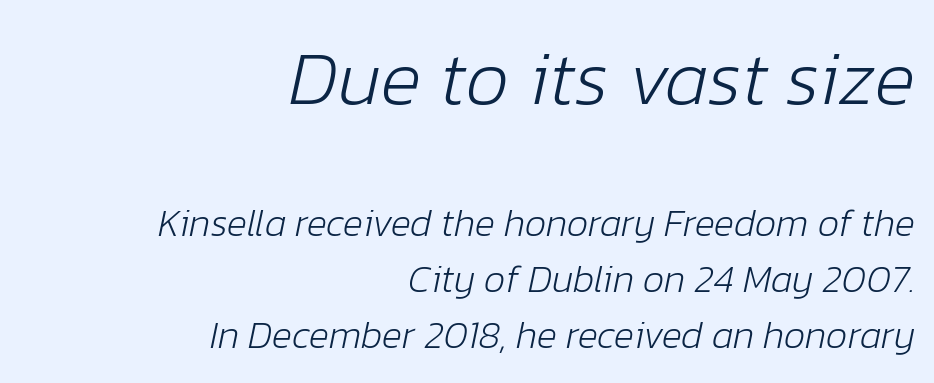
The image shows 77 px light type, italic (leaning right); set right-aligned, normal line spacing (1.47x), normal letter spacing, not underlined; the first (top) block is 2.03x larger; low stroke contrast and a medium x-height.
